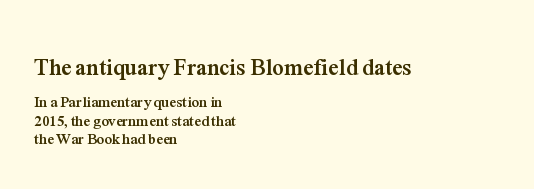
Rule under the text: the space is simply empty. The strokes are fattened all the way to bold. The first block has been scaled up relative to the second. Honestly, the letter spacing is just normal — you wouldn't notice it. In terms of posture, this sample is upright.
